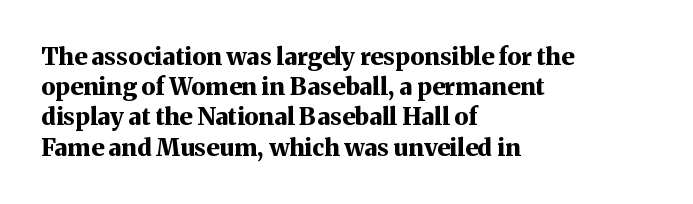
Q: Is the text bold? A: Yes.
Q: Is the text italic (slanted)? A: No, it is upright.
Q: Is the text underlined? A: No.
Q: How is the paragraph aligned? A: Left-aligned.
Q: Is the spacing between letters normal or unusually wide? A: Normal.
Q: Is the spacing between lines tight, normal or loose? A: Normal.
